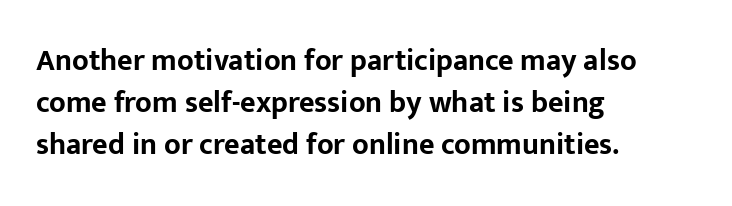
The image shows 30 px bold sans-serif type, upright; set left-aligned, normal line spacing (1.4x), normal letter spacing, not underlined; low stroke contrast and a medium x-height.
